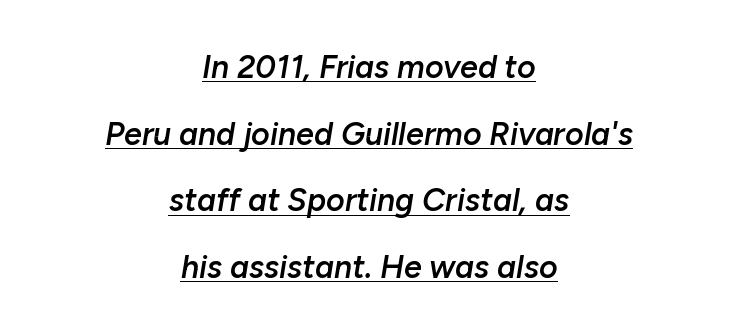
Q: Is the text bold? A: Semi-bold.
Q: Is the text italic (slanted)? A: Yes, it leans right by about 10 degrees.
Q: Is the text underlined? A: Yes.
Q: How is the paragraph aligned? A: Centered.
Q: Is the spacing between letters normal or unusually wide? A: Normal.
Q: Is the spacing between lines tight, normal or loose? A: Loose.
Q: Width (condensed, normal, or wide)? A: Normal.
Q: Stroke contrast? A: Low.
Q: x-height? A: Medium.
Q: Monospaced? A: No.
